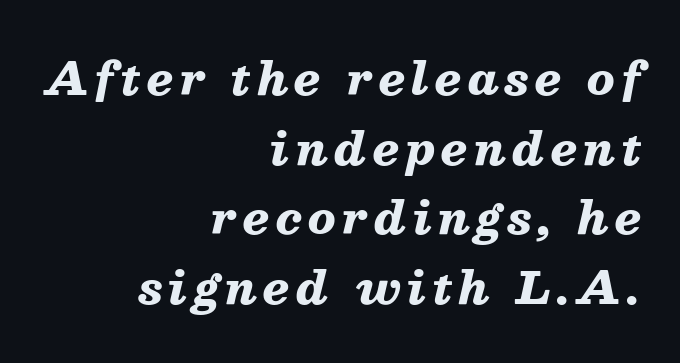
Q: Is the text bold? A: Yes.
Q: Is the text italic (slanted)? A: Yes, it leans right by about 13 degrees.
Q: Is the text underlined? A: No.
Q: How is the paragraph aligned? A: Right-aligned.
Q: Is the spacing between lines tight, normal or loose? A: Normal.
Q: Width (condensed, normal, or wide)? A: Normal.
Q: Stroke contrast? A: Medium.
Q: x-height? A: Medium.
Q: Monospaced? A: No.
